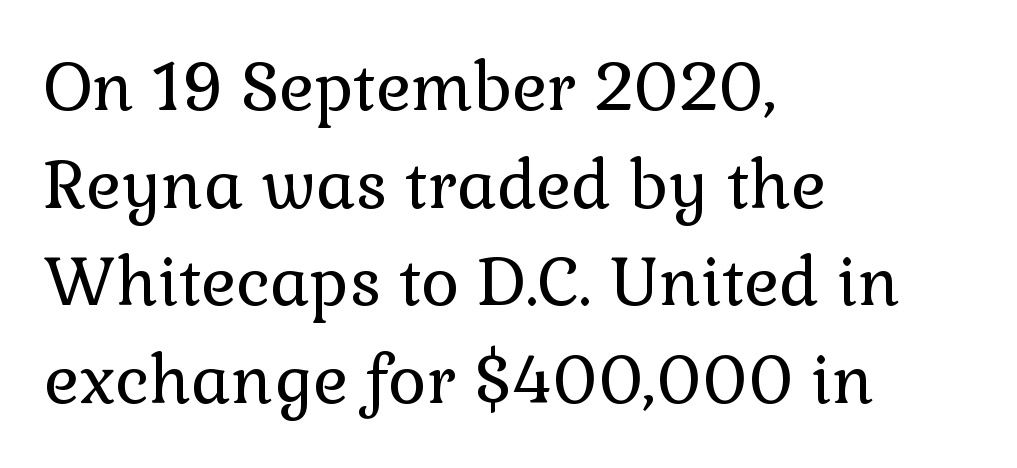
Each stroke keeps to a modest, everyday thickness or less. The passage shown is typed in a proportional face where columns would drift. Does the copy run flush right? No — it runs flush left. Stroke terminals: seriffed.
